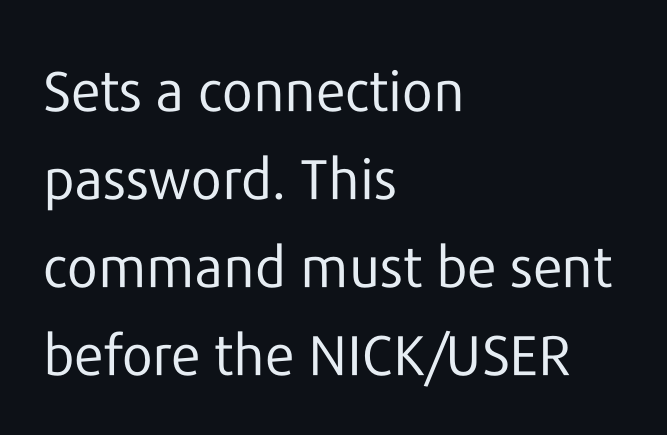
Q: Is the text bold? A: No.
Q: Is the text italic (slanted)? A: No, it is upright.
Q: Is the typeface a serif or a sans-serif typeface? A: Sans-serif.
Q: Is the text underlined? A: No.
Q: How is the paragraph aligned? A: Left-aligned.
Q: Is the spacing between letters normal or unusually wide? A: Normal.
Q: Is the spacing between lines tight, normal or loose? A: Normal.
Q: Width (condensed, normal, or wide)? A: Normal.
Q: Stroke contrast? A: Low.
Q: x-height? A: Medium.
Q: Monospaced? A: No.
